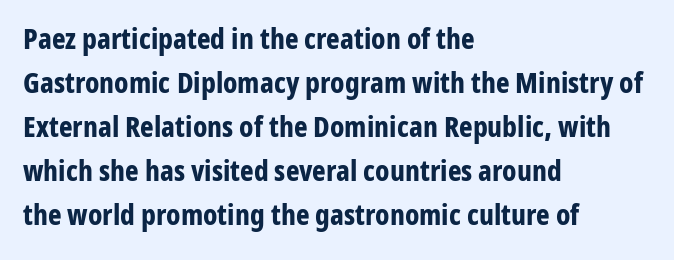
{"serif": "no", "italic": "no", "bold": "yes", "weight": "bold", "width": "condensed", "stroke_contrast": "low", "x_height": "medium", "monospaced": "no", "underline": "no", "align": "left", "line_spacing": "normal", "line_spacing_ratio": 1.52, "letter_spacing": "normal", "letter_spacing_em": 0.0, "glyph_px": 29}
